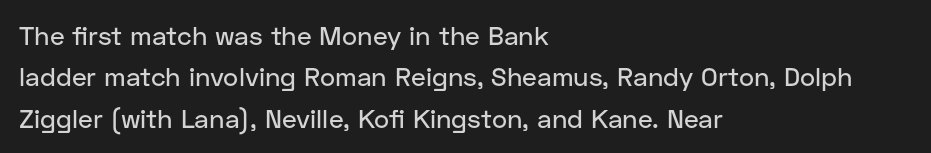
{"italic": "no", "underline": "no", "align": "left", "line_spacing": "normal", "line_spacing_ratio": 1.59, "letter_spacing": "normal", "letter_spacing_em": 0.0, "glyph_px": 26}
